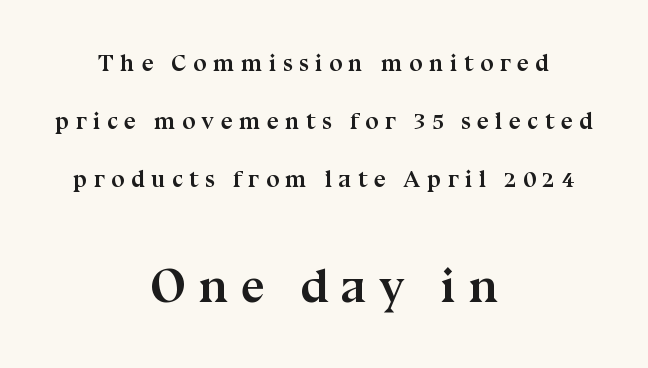
In terms of letterform style, serifs are clearly present. Character size in the trailing block exceeds that of the leading block. Each line is balanced around a shared central axis. The strokes are fattened all the way to bold.
